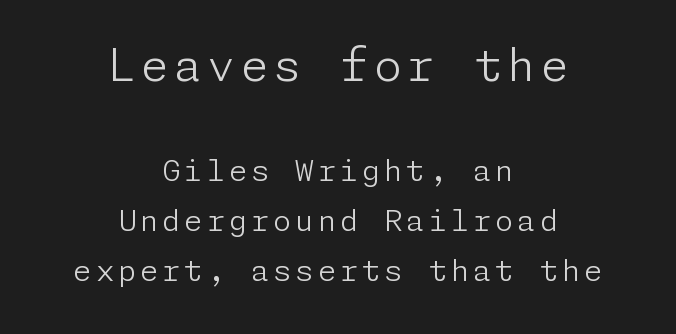
The passage shown stacks its lines at a standard gap. Glance below the letters and you will spot only blank space. One-word summary of the alignment: center. The block sitting higher on the canvas is the one with enlarged characters.
